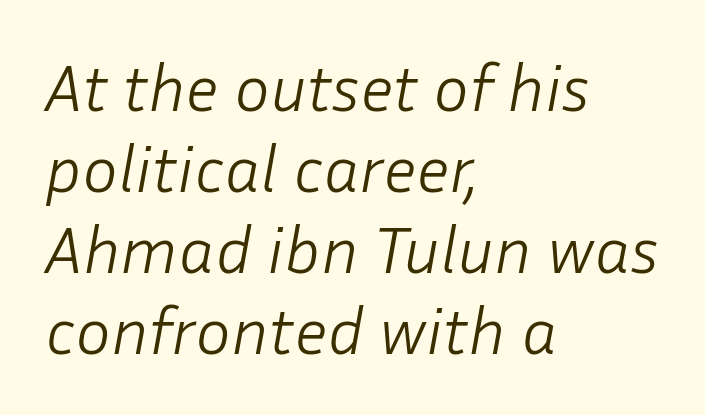
Q: Is the text bold? A: No.
Q: Is the text italic (slanted)? A: Yes, it leans right by about 10 degrees.
Q: Is the text underlined? A: No.
Q: How is the paragraph aligned? A: Left-aligned.
Q: Is the spacing between letters normal or unusually wide? A: Normal.
Q: Width (condensed, normal, or wide)? A: Normal.
Q: Stroke contrast? A: Low.
Q: x-height? A: Medium.
Q: Monospaced? A: No.
